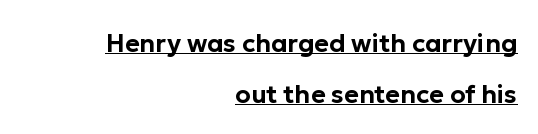
Q: Is the text italic (slanted)? A: No, it is upright.
Q: Is the text underlined? A: Yes.
Q: How is the paragraph aligned? A: Right-aligned.
Q: Is the spacing between letters normal or unusually wide? A: Normal.
Q: Is the spacing between lines tight, normal or loose? A: Loose.
